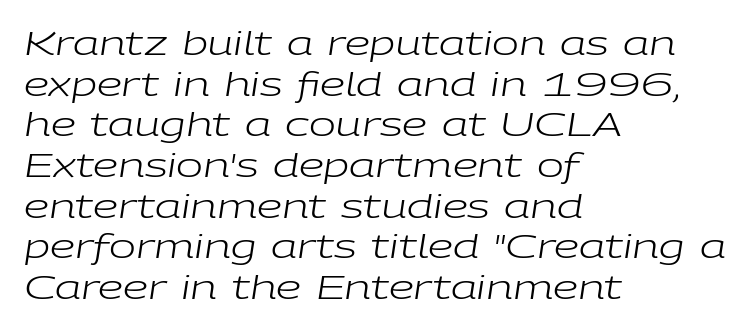
Q: Is the text bold? A: No.
Q: Is the text italic (slanted)? A: Yes, it leans right by about 9 degrees.
Q: Is the text underlined? A: No.
Q: How is the paragraph aligned? A: Left-aligned.
Q: Is the spacing between letters normal or unusually wide? A: Normal.
Q: Is the spacing between lines tight, normal or loose? A: Normal.
Q: Width (condensed, normal, or wide)? A: Wide.
Q: Stroke contrast? A: Low.
Q: x-height? A: Medium.
Q: Monospaced? A: No.
